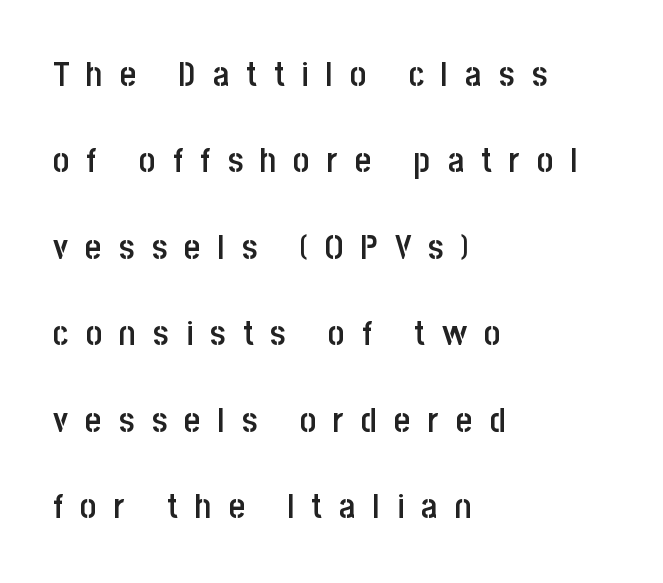
{"serif": "no", "italic": "no", "bold": "semi", "weight": "semibold", "width": "condensed", "stroke_contrast": "low", "x_height": "large", "monospaced": "no", "underline": "no", "align": "left", "line_spacing": "loose", "line_spacing_ratio": 2.47, "letter_spacing": "wide", "letter_spacing_em": 0.49, "glyph_px": 35}
